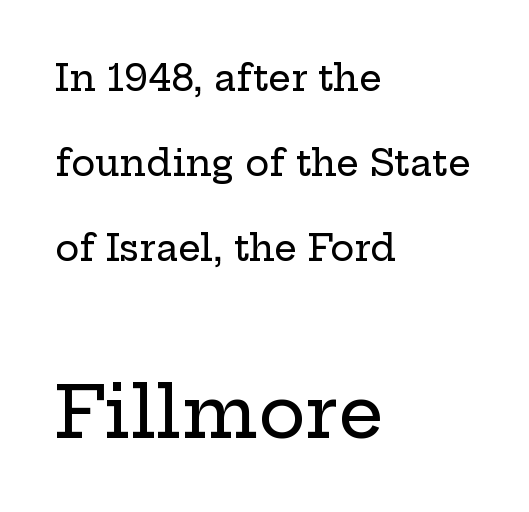
{"serif": "yes", "italic": "no", "width": "wide", "stroke_contrast": "low", "x_height": "medium", "monospaced": "no", "underline": "no", "align": "left", "line_spacing": "loose", "line_spacing_ratio": 2.36, "letter_spacing": "normal", "letter_spacing_em": 0.0, "larger_block": "second", "size_ratio": 1.97, "glyph_px": 71}
